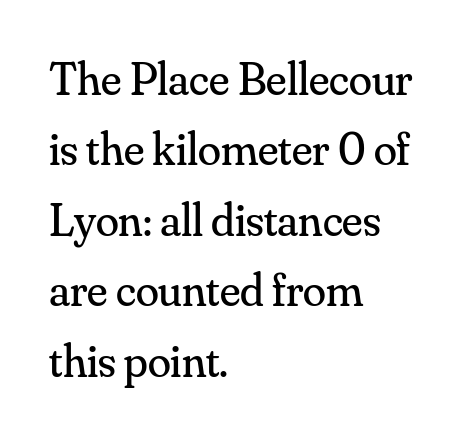
Q: Is the text bold? A: No.
Q: Is the text italic (slanted)? A: No, it is upright.
Q: Is the typeface a serif or a sans-serif typeface? A: Serif.
Q: Is the text underlined? A: No.
Q: How is the paragraph aligned? A: Left-aligned.
Q: Is the spacing between letters normal or unusually wide? A: Normal.
Q: Is the spacing between lines tight, normal or loose? A: Normal.
Q: Width (condensed, normal, or wide)? A: Normal.
Q: Stroke contrast? A: Medium.
Q: x-height? A: Small.
Q: Monospaced? A: No.
